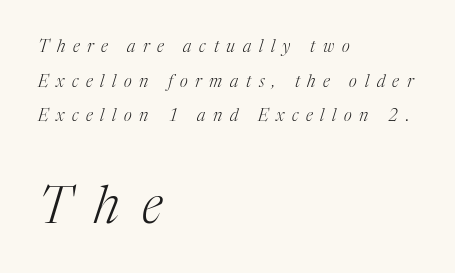
Quick note: italic. Spacing between characters has been opened up far beyond the box default. Compared with a typical body face, this is equally light or lighter still. Size hierarchy here favors the trailing block over the leading one.
